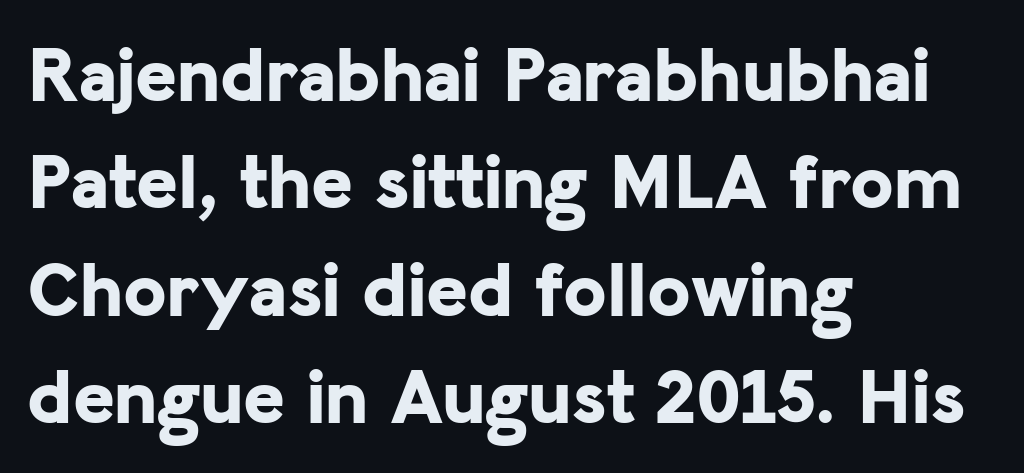
The image shows 79 px bold sans-serif type, upright; set left-aligned, normal line spacing (1.36x), normal letter spacing, not underlined; low stroke contrast and a medium x-height.
